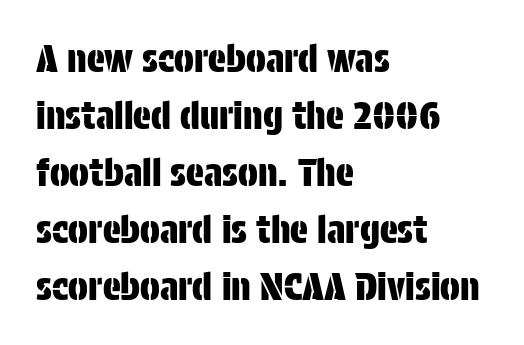
In terms of letterspacing, this is plain default setting. A clean baseline with only descenders dipping below it. Is this a fixed-width face? No — the glyphs have proportional, varying widths. How would I describe the line gaps? Plain and ordinary. Horizontally, the lines are justified to the leading edge only. Each letter's strokes conclude bluntly, with no projecting serifs.
